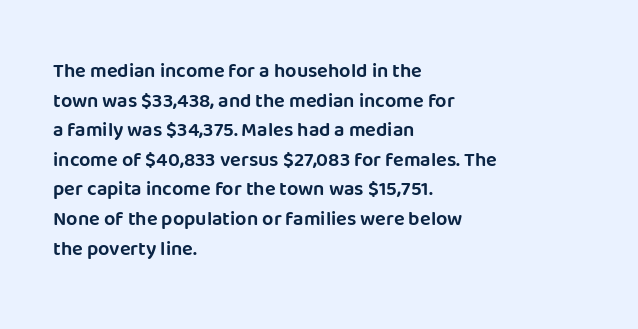
Q: Is the text italic (slanted)? A: No, it is upright.
Q: Is the text underlined? A: No.
Q: How is the paragraph aligned? A: Left-aligned.
Q: Is the spacing between letters normal or unusually wide? A: Normal.
Q: Is the spacing between lines tight, normal or loose? A: Normal.
